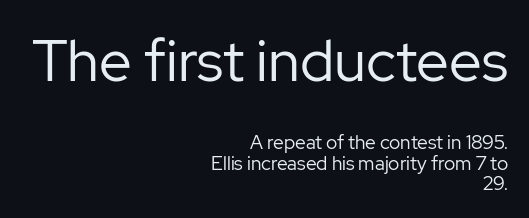
Think of a printed novel: that variable character pitch is what you see here. Underline: absent. The type sits square on the baseline with zero lean. Horizontal bands of white between lines are thin slivers. Is the block centered? No — it sits flush against the right margin. Caption: upper text group enlarged, lower text group reduced.
